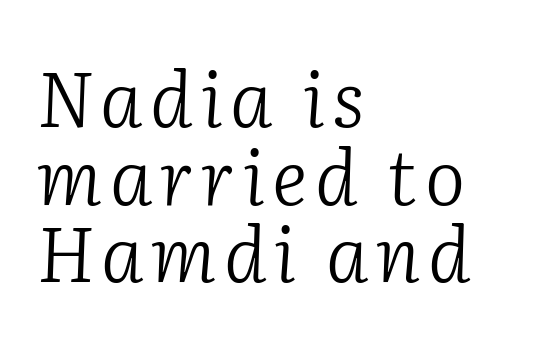
The image shows 76 px light serif type, italic (leaning right); set left-aligned, tight line spacing (1.02x), not underlined; low stroke contrast and a medium x-height.
